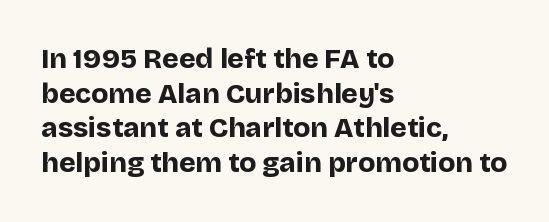
Q: Is the text bold? A: Yes.
Q: Is the text italic (slanted)? A: No, it is upright.
Q: Is the typeface a serif or a sans-serif typeface? A: Sans-serif.
Q: Is the text underlined? A: No.
Q: How is the paragraph aligned? A: Left-aligned.
Q: Is the spacing between letters normal or unusually wide? A: Normal.
Q: Width (condensed, normal, or wide)? A: Normal.
Q: Stroke contrast? A: Low.
Q: x-height? A: Large.
Q: Monospaced? A: No.
